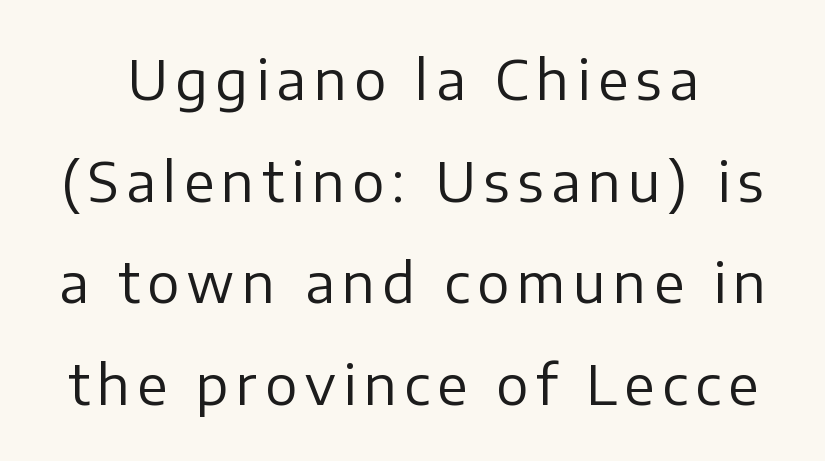
{"serif": "no", "italic": "no", "bold": "no", "weight": "regular", "width": "normal", "stroke_contrast": "low", "x_height": "medium", "monospaced": "no", "underline": "no", "line_spacing_ratio": 1.88, "glyph_px": 54}
